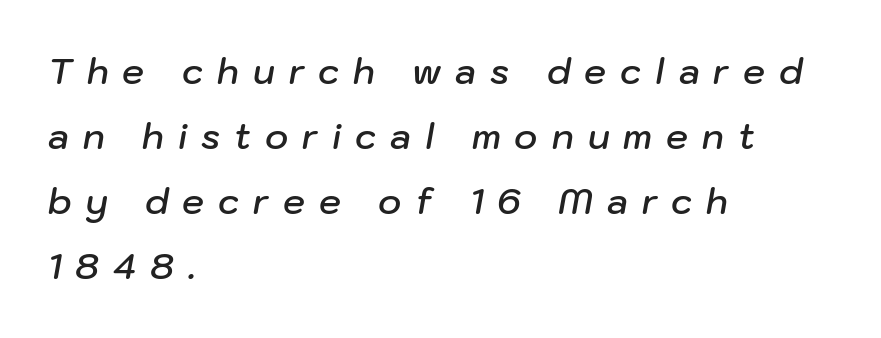
The image shows 35 px semibold type, italic (leaning right); set left-aligned, line spacing 1.86x, unusually wide letter spacing (+0.4 em), not underlined; low stroke contrast and a medium x-height.
